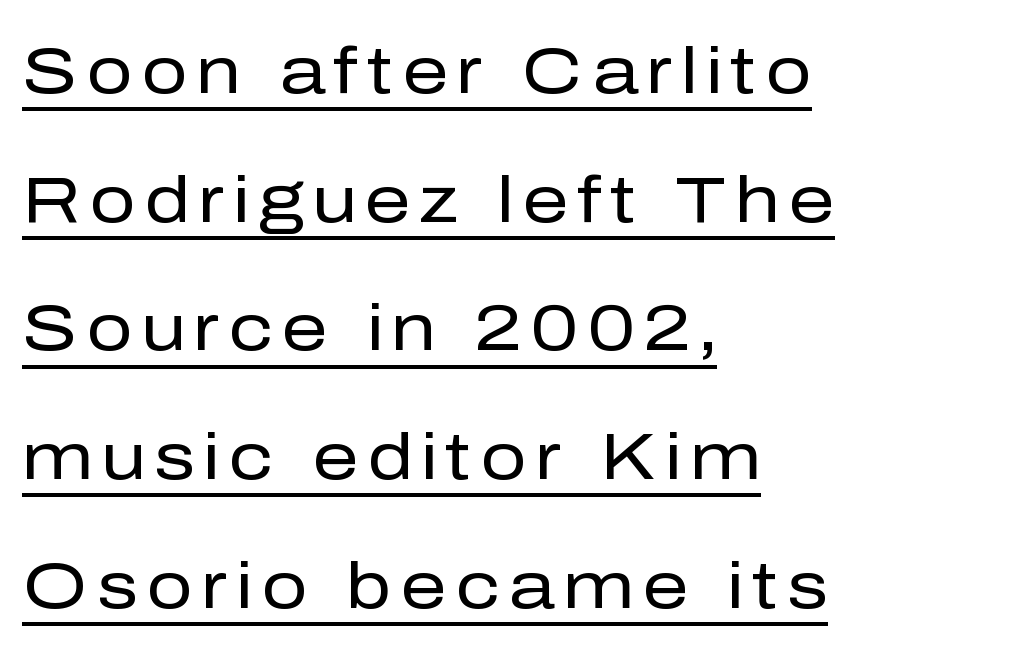
Q: Is the text bold? A: No.
Q: Is the text italic (slanted)? A: No, it is upright.
Q: Is the typeface a serif or a sans-serif typeface? A: Sans-serif.
Q: Is the text underlined? A: Yes.
Q: How is the paragraph aligned? A: Left-aligned.
Q: Is the spacing between lines tight, normal or loose? A: Loose.
Q: Width (condensed, normal, or wide)? A: Normal.
Q: Stroke contrast? A: Low.
Q: x-height? A: Medium.
Q: Monospaced? A: No.
